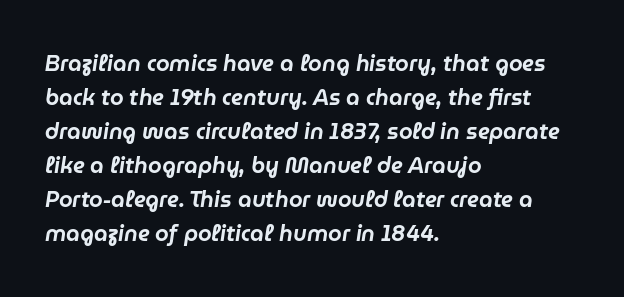
Anything drawn beneath the words? Only blank space. Every row of glyphs begins at an identical x-position on the left. Interline gaps are of average width in this sample. You could call the tracking neutral — neither tight nor loose. Yep, that's italic — everything's leaning.
